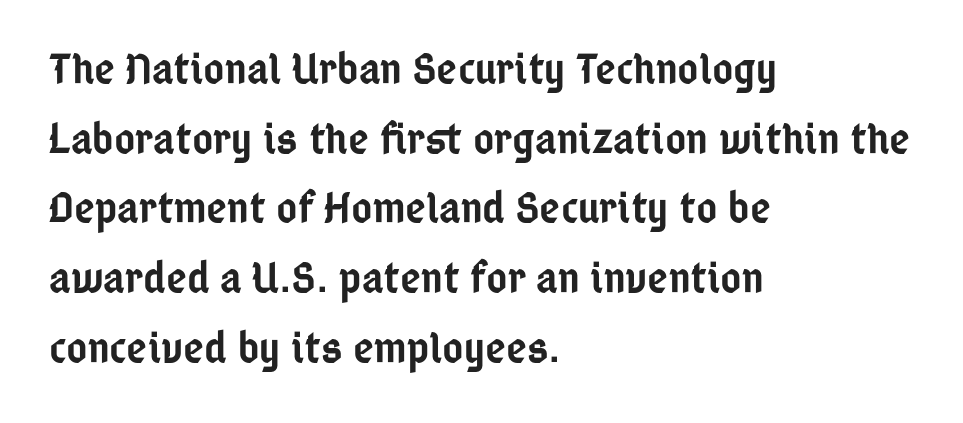
The glyphs are unaccompanied by any horizontal stroke below them. Normally led — the rows are evenly, conventionally spaced. You can tell it's not italic because the verticals are truly vertical. The letters advance in unequal steps, a hallmark of proportional type.
